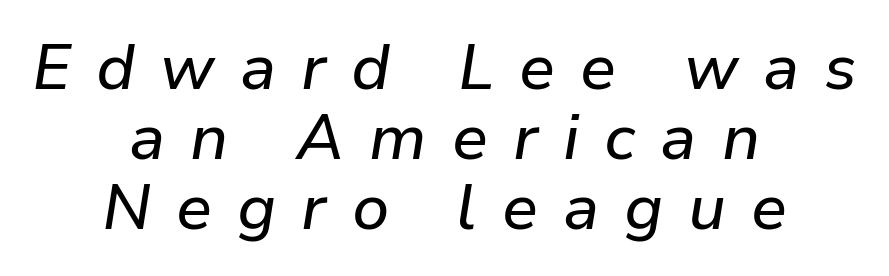
Q: Is the text italic (slanted)? A: Yes, it leans right by about 9 degrees.
Q: Is the text underlined? A: No.
Q: How is the paragraph aligned? A: Centered.
Q: Is the spacing between letters normal or unusually wide? A: Unusually wide.
Q: Is the spacing between lines tight, normal or loose? A: Tight.
Q: Width (condensed, normal, or wide)? A: Normal.
Q: Stroke contrast? A: Low.
Q: x-height? A: Medium.
Q: Monospaced? A: No.
